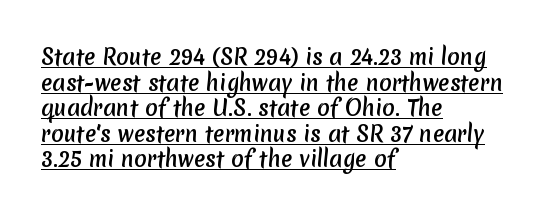
{"bold": "yes", "underline": "yes", "align": "left", "line_spacing_ratio": 1.22, "letter_spacing": "normal", "letter_spacing_em": 0.0, "glyph_px": 21}
